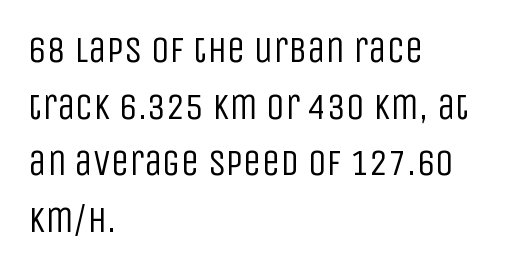
Check under the words: just untouched page. Check where the strokes stop: nothing finishes them off — pure sans. The tracking reads as untouched default to a designer's eye. The rendering anchors every line to the left-hand side. Is this a heavy cut? Hardly; it is regular or lighter. The letters advance in unequal steps, a hallmark of proportional type.
